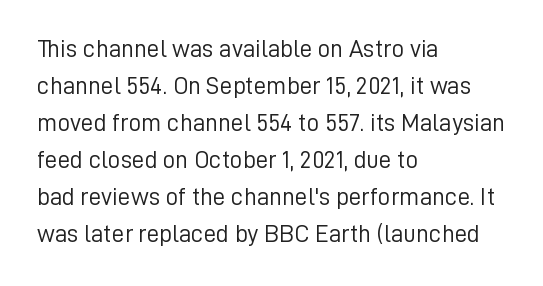
Q: Is the text bold? A: No.
Q: Is the text italic (slanted)? A: No, it is upright.
Q: Is the text underlined? A: No.
Q: How is the paragraph aligned? A: Left-aligned.
Q: Is the spacing between letters normal or unusually wide? A: Normal.
Q: Is the spacing between lines tight, normal or loose? A: Normal.
